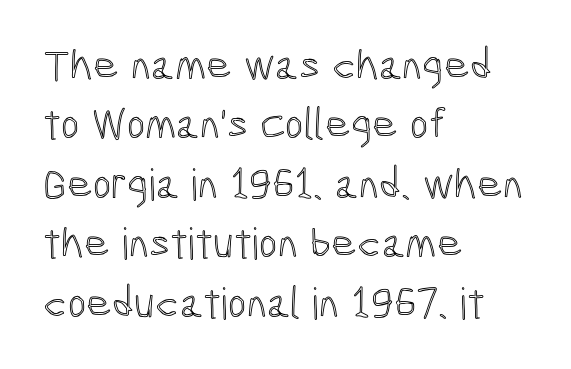
Q: Is the text italic (slanted)? A: No, it is upright.
Q: Is the text underlined? A: No.
Q: How is the paragraph aligned? A: Left-aligned.
Q: Is the spacing between letters normal or unusually wide? A: Normal.
Q: Is the spacing between lines tight, normal or loose? A: Normal.
Q: Width (condensed, normal, or wide)? A: Condensed.
Q: x-height? A: Medium.
Q: Monospaced? A: No.
